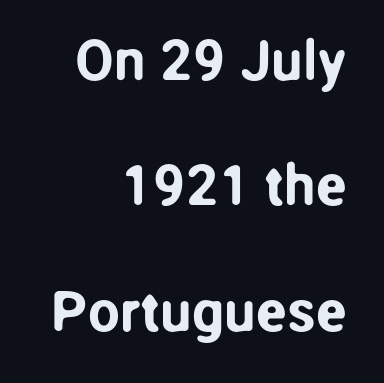
Q: Is the text italic (slanted)? A: No, it is upright.
Q: Is the typeface a serif or a sans-serif typeface? A: Sans-serif.
Q: Is the text underlined? A: No.
Q: How is the paragraph aligned? A: Right-aligned.
Q: Is the spacing between letters normal or unusually wide? A: Normal.
Q: Is the spacing between lines tight, normal or loose? A: Loose.
Q: Width (condensed, normal, or wide)? A: Normal.
Q: Stroke contrast? A: Low.
Q: x-height? A: Medium.
Q: Monospaced? A: No.
